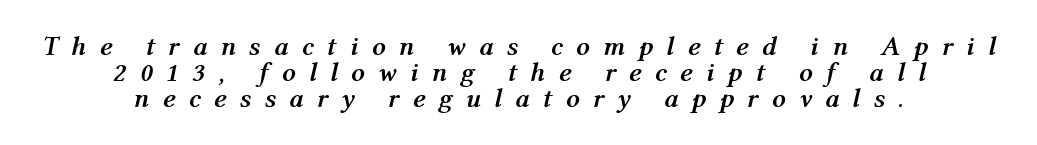
{"italic": "yes", "lean": "right", "slant_degrees": 12, "bold": "yes", "underline": "no", "align": "center", "line_spacing": "tight", "line_spacing_ratio": 0.97, "letter_spacing": "wide", "letter_spacing_em": 0.49, "glyph_px": 27}
